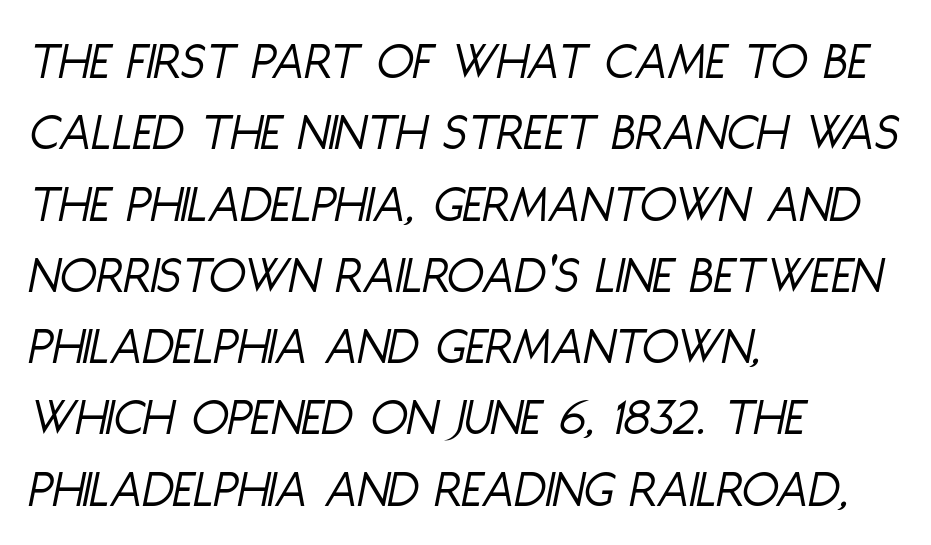
Character widths vary here, with narrow letters taking less room than wide ones. Descenders hang freely into open space. Horizontally, the lines are justified to the leading edge only. Weight class: somewhere from thin through regular. Interline gaps are of average width in this sample.
